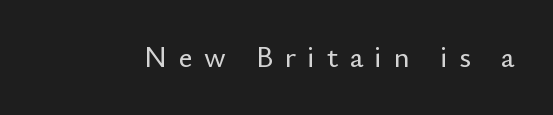
Q: Is the text italic (slanted)? A: No, it is upright.
Q: Is the typeface a serif or a sans-serif typeface? A: Sans-serif.
Q: Is the text underlined? A: No.
Q: Is the spacing between letters normal or unusually wide? A: Unusually wide.
Q: Width (condensed, normal, or wide)? A: Normal.
Q: Stroke contrast? A: Low.
Q: x-height? A: Small.
Q: Monospaced? A: No.
